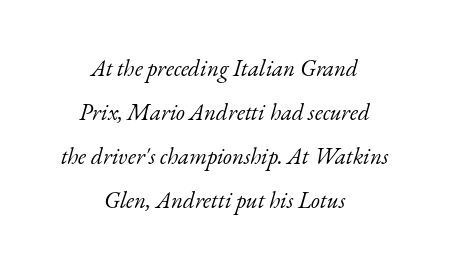
Q: Is the text bold? A: No.
Q: Is the text italic (slanted)? A: Yes, it leans right by about 17 degrees.
Q: Is the text underlined? A: No.
Q: How is the paragraph aligned? A: Centered.
Q: Is the spacing between letters normal or unusually wide? A: Normal.
Q: Is the spacing between lines tight, normal or loose? A: Loose.
